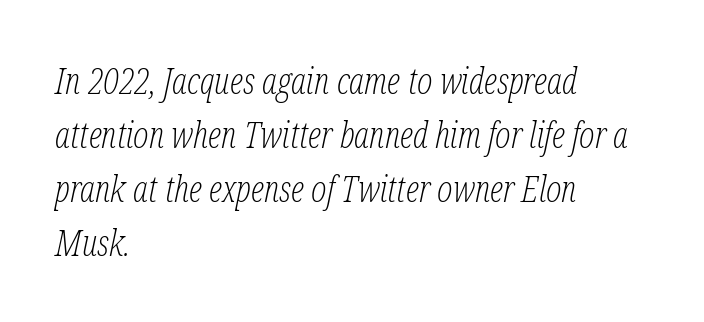
The image shows 36 px light, condensed serif type, italic (leaning right); set left-aligned, normal line spacing (1.5x), normal letter spacing, not underlined; low stroke contrast and a medium x-height.
